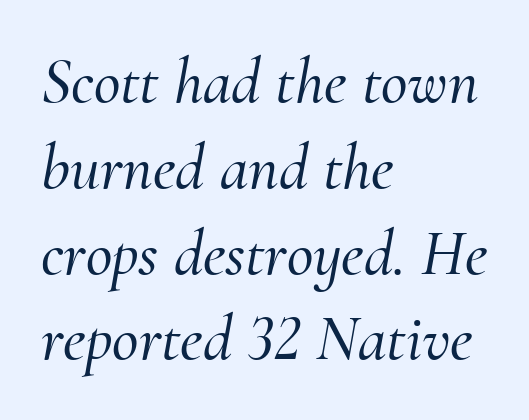
The image shows 65 px serif type, italic (leaning right); set left-aligned, normal line spacing (1.32x), normal letter spacing, not underlined; medium stroke contrast and a small x-height.
